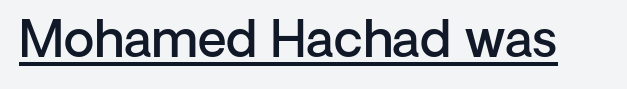
The image shows 50 px semibold sans-serif type, upright; set normal letter spacing, underlined; low stroke contrast and a medium x-height.
